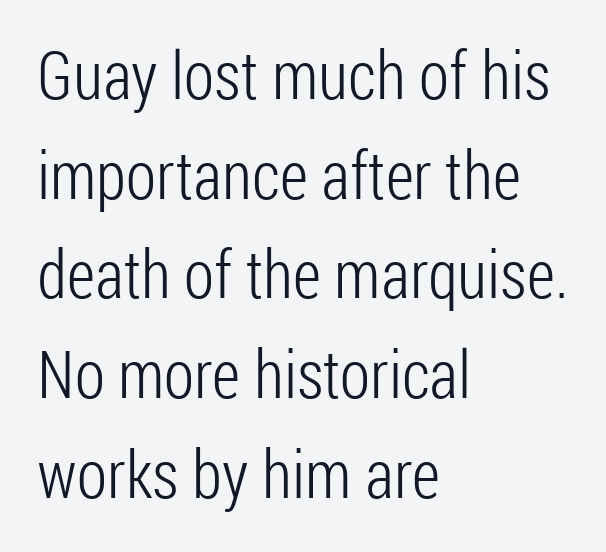
The image shows 66 px light, condensed sans-serif type, upright; set left-aligned, normal line spacing (1.51x), normal letter spacing, not underlined; low stroke contrast and a medium x-height.
